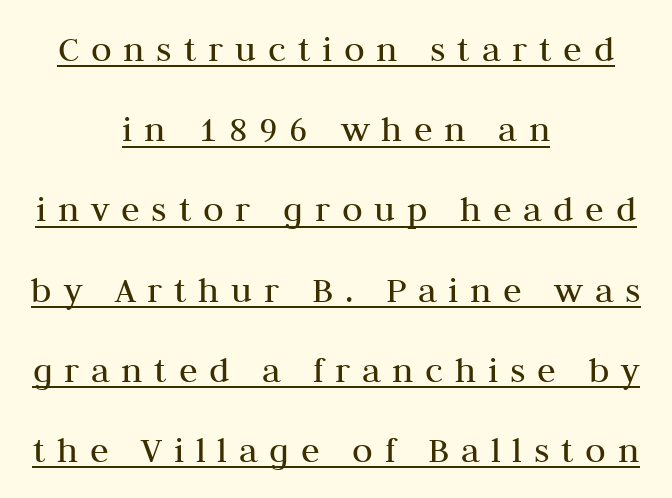
Q: Is the text bold? A: No.
Q: Is the text italic (slanted)? A: No, it is upright.
Q: Is the typeface a serif or a sans-serif typeface? A: Serif.
Q: Is the text underlined? A: Yes.
Q: How is the paragraph aligned? A: Centered.
Q: Is the spacing between letters normal or unusually wide? A: Unusually wide.
Q: Is the spacing between lines tight, normal or loose? A: Loose.
Q: Width (condensed, normal, or wide)? A: Normal.
Q: Stroke contrast? A: Medium.
Q: x-height? A: Medium.
Q: Monospaced? A: No.
